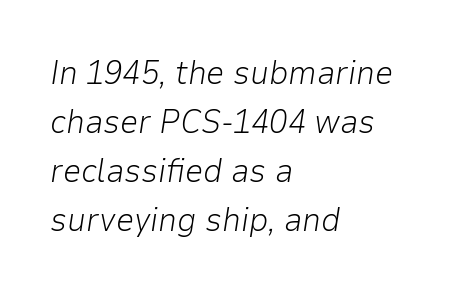
{"italic": "yes", "lean": "right", "slant_degrees": 9, "bold": "no", "weight": "light", "width": "normal", "stroke_contrast": "low", "x_height": "medium", "monospaced": "no", "underline": "no", "align": "left", "line_spacing": "normal", "line_spacing_ratio": 1.48, "letter_spacing": "normal", "letter_spacing_em": 0.0, "glyph_px": 33}
